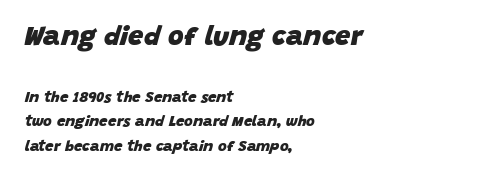
Q: Is the text bold? A: Yes.
Q: Is the text italic (slanted)? A: Yes, it leans right by about 15 degrees.
Q: Is the text underlined? A: No.
Q: How is the paragraph aligned? A: Left-aligned.
Q: Is the spacing between letters normal or unusually wide? A: Normal.
Q: Is the spacing between lines tight, normal or loose? A: Normal.
Q: Which block of text is set in a larger size, the first (top) or the second (bottom)? A: The first (top) one.
